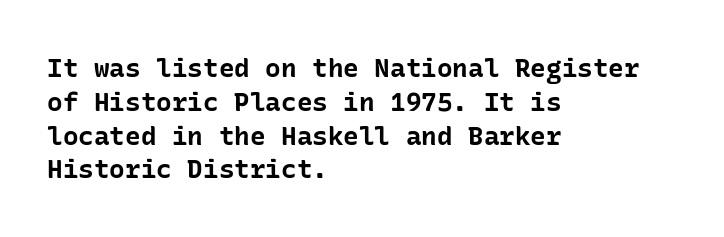
Q: Is the text bold? A: Yes.
Q: Is the text italic (slanted)? A: No, it is upright.
Q: Is the text underlined? A: No.
Q: How is the paragraph aligned? A: Left-aligned.
Q: Is the spacing between letters normal or unusually wide? A: Normal.
Q: Is the spacing between lines tight, normal or loose? A: Normal.
